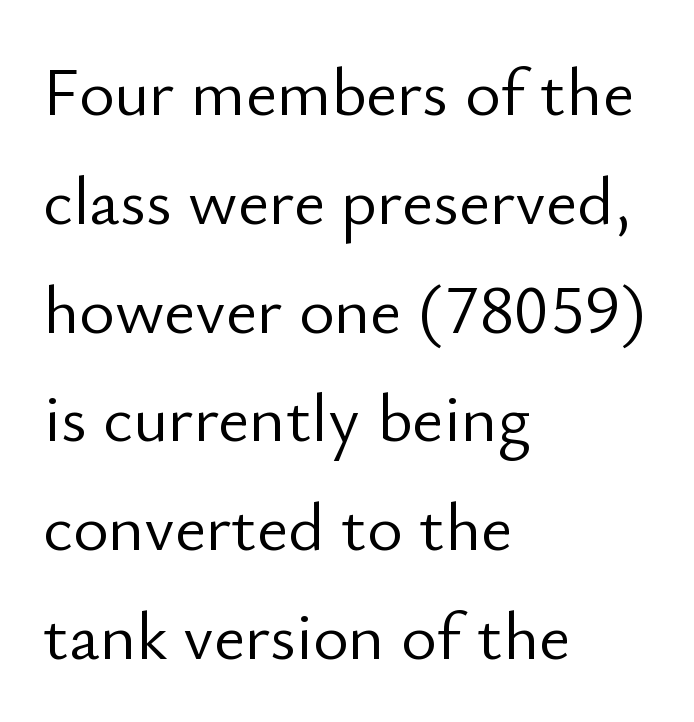
Q: Is the text bold? A: No.
Q: Is the text italic (slanted)? A: No, it is upright.
Q: Is the typeface a serif or a sans-serif typeface? A: Sans-serif.
Q: Is the text underlined? A: No.
Q: How is the paragraph aligned? A: Left-aligned.
Q: Is the spacing between letters normal or unusually wide? A: Normal.
Q: Is the spacing between lines tight, normal or loose? A: Normal.
Q: Width (condensed, normal, or wide)? A: Normal.
Q: Stroke contrast? A: Low.
Q: x-height? A: Small.
Q: Monospaced? A: No.
